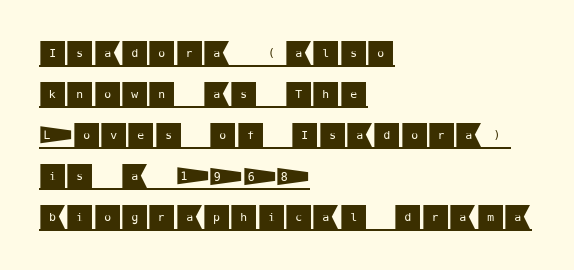
{"serif": "no", "italic": "no", "width": "normal", "stroke_contrast": "medium", "x_height": "large", "underline": "yes", "align": "left", "line_spacing": "normal", "line_spacing_ratio": 1.46, "letter_spacing": "normal", "letter_spacing_em": 0.0, "glyph_px": 28}
